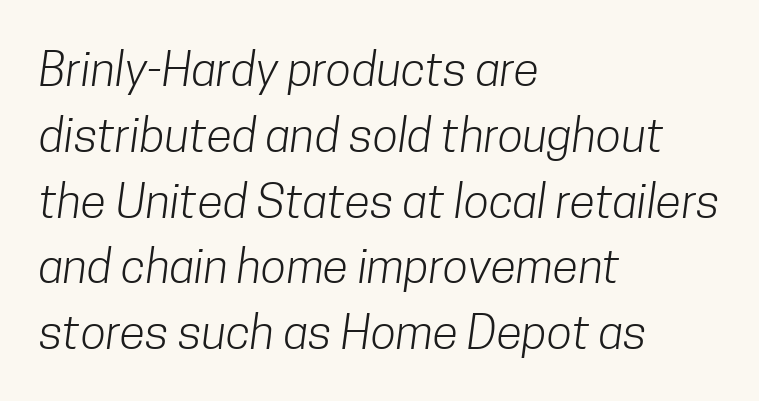
Does the type have serifs? No, each stem ends abruptly. What's the leading like? Ordinary, nothing unusual. The letters sit at their default tracking, neither squeezed nor spread. The rendering uses natural spacing where letterforms have individual widths. Rule under the text: the space is simply empty.
